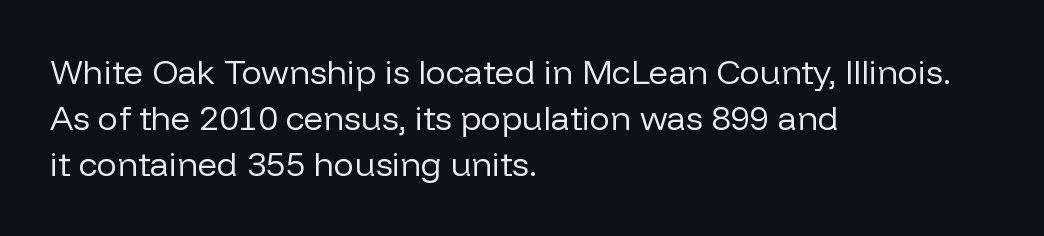
{"serif": "no", "italic": "no", "bold": "no", "weight": "regular", "width": "normal", "stroke_contrast": "low", "x_height": "medium", "monospaced": "no", "underline": "no", "align": "left", "line_spacing": "normal", "line_spacing_ratio": 1.36, "letter_spacing": "normal", "letter_spacing_em": 0.0, "glyph_px": 34}
